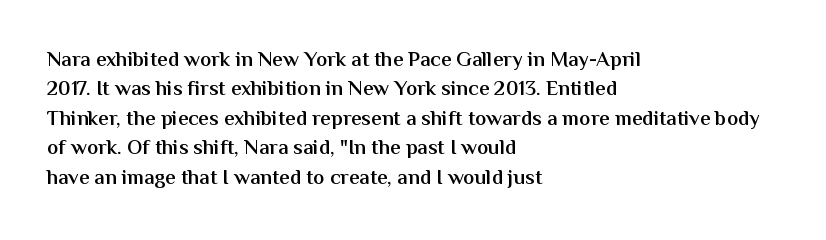
The space between consecutive lines is moderate. Its strokes are somewhat broadened, the hallmark of semibold type. Tracking value appears to be zero — textbook default spacing. These lines are set flush left with a ragged right edge. Underlining? Definitely not there. If you drew a line through each stem, it would be perfectly vertical.
